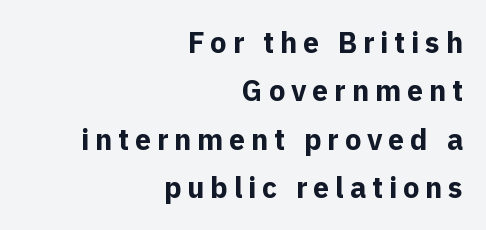
{"serif": "no", "italic": "no", "bold": "yes", "weight": "bold", "width": "normal", "x_height": "medium", "monospaced": "no", "underline": "no", "align": "right", "line_spacing": "normal", "line_spacing_ratio": 1.67, "letter_spacing": "wide", "letter_spacing_em": 0.2, "glyph_px": 29}
